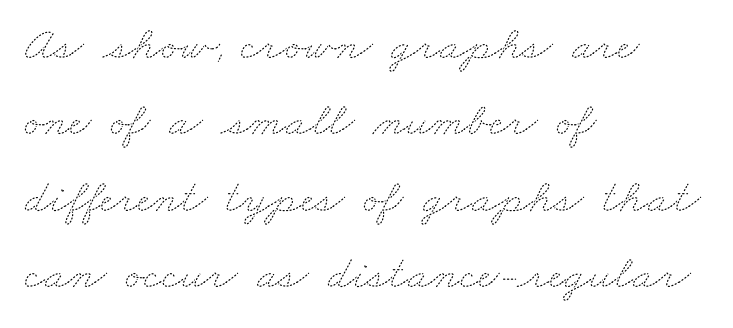
Glance below the letters and you will spot only blank space. Standard letterfit; no display-style spreading of the glyphs. Character widths vary here, with narrow letters taking less room than wide ones. These glyphs show unthickened strokes, regular width or finer. The paragraph has a hard left edge and a soft right edge.
